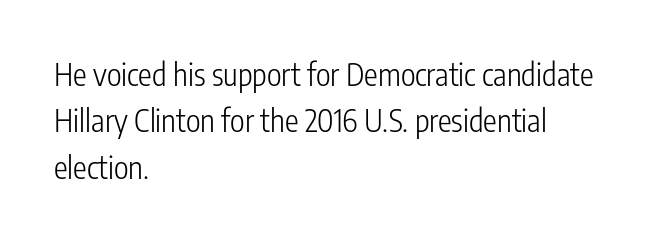
Stems and bowls with no extra thickness — not bold. Is there much room between lines? A standard amount, neither cramped nor airy. Ascenders rise straight up at ninety degrees. Nobody drew a line under any word here. Is this a fixed-width face? No — the glyphs have proportional, varying widths. Line starts are locked; line ends wander.
